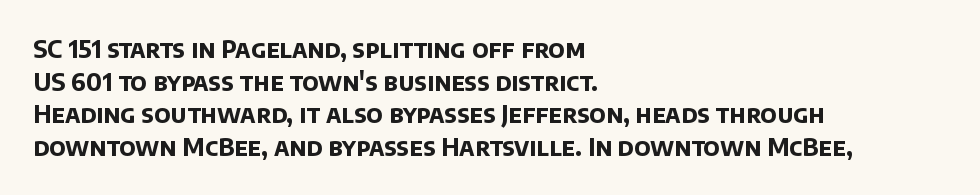
Q: Is the text bold? A: Yes.
Q: Is the text underlined? A: No.
Q: How is the paragraph aligned? A: Left-aligned.
Q: Is the spacing between letters normal or unusually wide? A: Normal.
Q: Is the spacing between lines tight, normal or loose? A: Normal.
